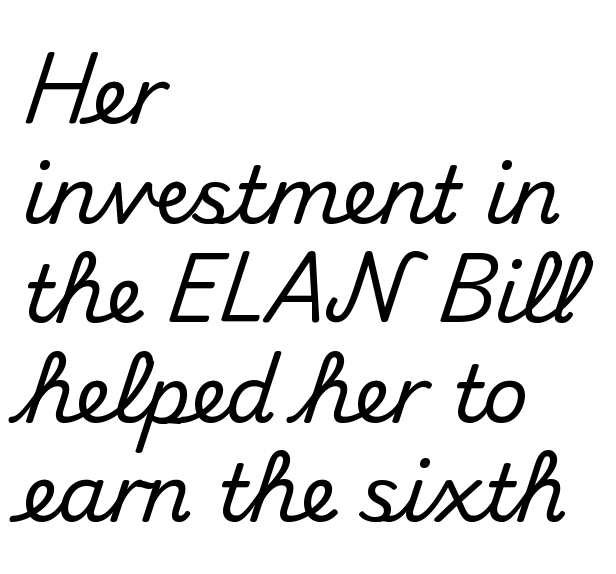
The image shows 79 px sans-serif type; set left-aligned, normal line spacing (1.26x), normal letter spacing, not underlined; medium stroke contrast and a small x-height.
